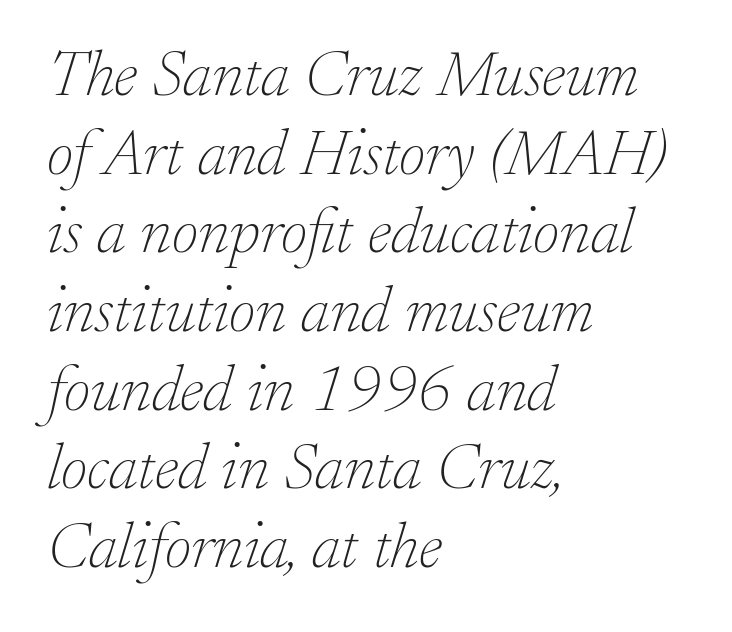
{"serif": "yes", "italic": "yes", "lean": "right", "slant_degrees": 17, "bold": "no", "weight": "thin", "width": "normal", "stroke_contrast": "low", "x_height": "small", "monospaced": "no", "underline": "no", "align": "left", "line_spacing_ratio": 1.21, "letter_spacing": "normal", "letter_spacing_em": 0.0, "glyph_px": 65}
